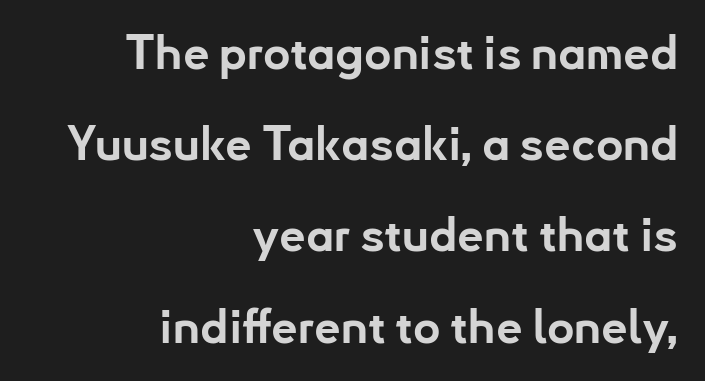
The image shows 47 px bold sans-serif type, upright; set right-aligned, loose line spacing (1.94x), normal letter spacing, not underlined; low stroke contrast and a small x-height.
